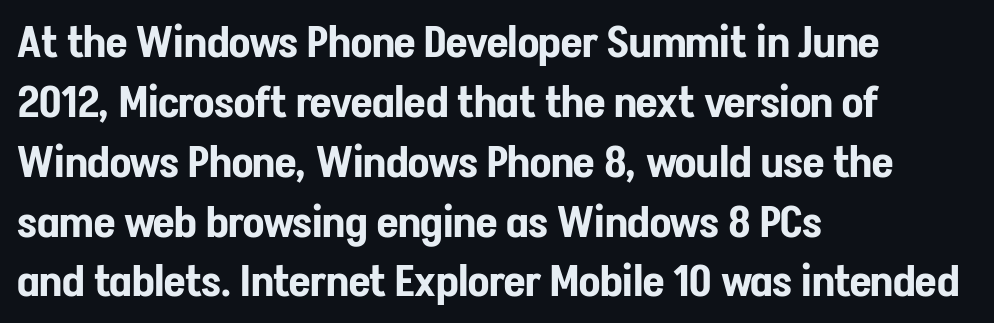
{"serif": "no", "italic": "no", "width": "condensed", "stroke_contrast": "low", "x_height": "medium", "monospaced": "no", "underline": "no", "align": "left", "line_spacing": "normal", "line_spacing_ratio": 1.36, "letter_spacing": "normal", "letter_spacing_em": 0.0, "glyph_px": 44}
